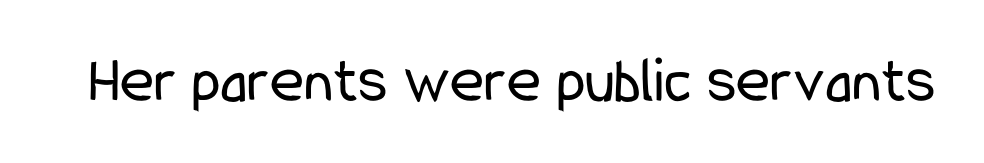
{"serif": "no", "italic": "no", "bold": "no", "weight": "regular", "width": "condensed", "stroke_contrast": "low", "x_height": "medium", "monospaced": "no", "underline": "no", "letter_spacing": "normal", "letter_spacing_em": 0.0, "glyph_px": 65}
